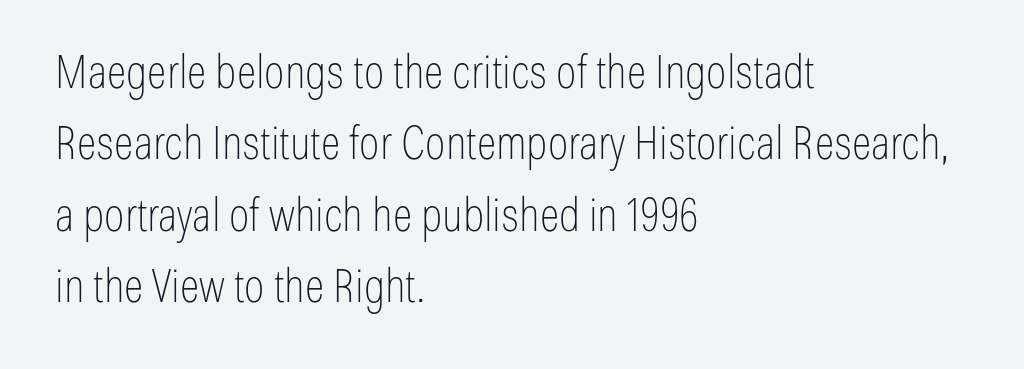
{"serif": "no", "italic": "no", "bold": "no", "weight": "thin", "width": "condensed", "stroke_contrast": "low", "x_height": "medium", "monospaced": "no", "underline": "no", "align": "left", "line_spacing": "normal", "line_spacing_ratio": 1.55, "letter_spacing": "normal", "letter_spacing_em": 0.0, "glyph_px": 46}
